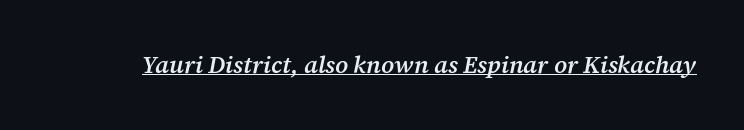
The glyphs have the mass of a demibold cut, below bold. Looking at the ascenders, they clearly lean. Between one letter and the next there's only the usual sliver of space. A baseline rule has been typeset under these characters.
